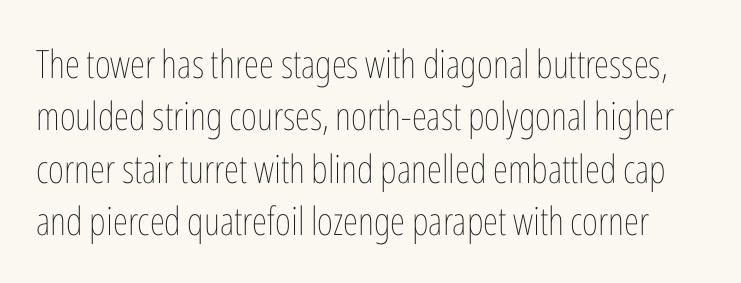
{"italic": "no", "bold": "no", "weight": "thin", "width": "condensed", "stroke_contrast": "low", "x_height": "medium", "monospaced": "no", "underline": "no", "line_spacing": "normal", "line_spacing_ratio": 1.34, "letter_spacing": "normal", "letter_spacing_em": 0.0, "glyph_px": 39}
